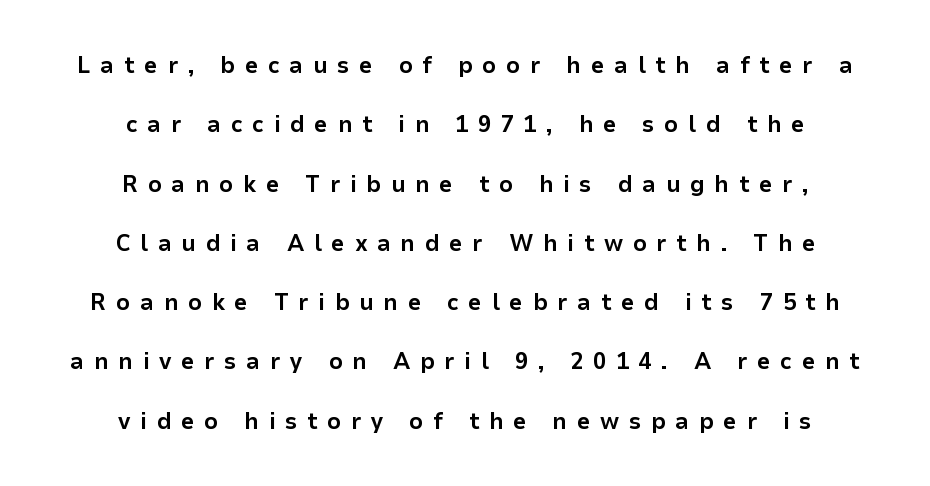
{"italic": "no", "bold": "yes", "underline": "no", "align": "center", "line_spacing": "loose", "line_spacing_ratio": 2.47, "letter_spacing": "wide", "letter_spacing_em": 0.4, "glyph_px": 24}
